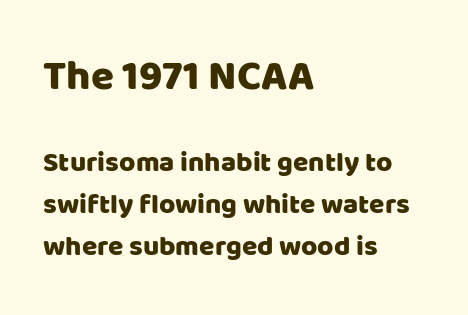
Q: Is the text italic (slanted)? A: No, it is upright.
Q: Is the typeface a serif or a sans-serif typeface? A: Sans-serif.
Q: Is the text underlined? A: No.
Q: How is the paragraph aligned? A: Left-aligned.
Q: Is the spacing between letters normal or unusually wide? A: Normal.
Q: Is the spacing between lines tight, normal or loose? A: Normal.
Q: Which block of text is set in a larger size, the first (top) or the second (bottom)? A: The first (top) one.
Q: Width (condensed, normal, or wide)? A: Normal.
Q: Stroke contrast? A: Low.
Q: x-height? A: Large.
Q: Monospaced? A: No.
